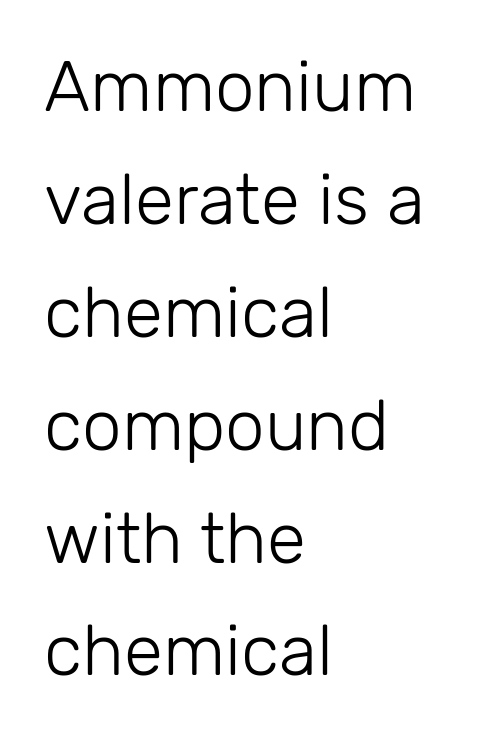
The image shows 71 px light sans-serif type, upright; set left-aligned, normal line spacing (1.59x), normal letter spacing, not underlined; low stroke contrast and a medium x-height.
